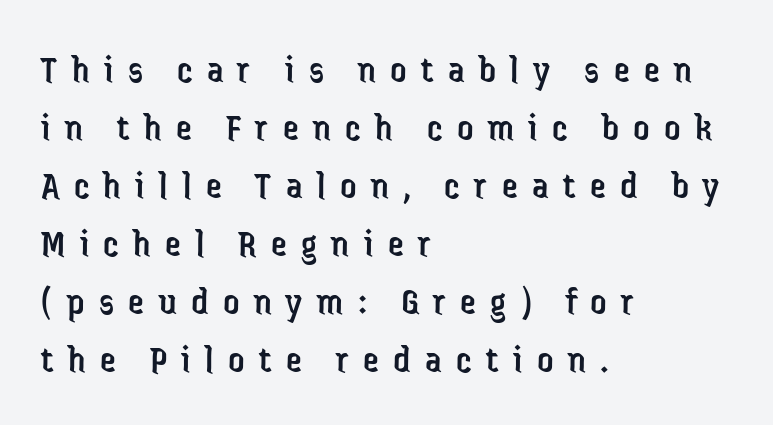
Q: Is the text bold? A: No.
Q: Is the text italic (slanted)? A: No, it is upright.
Q: Is the typeface a serif or a sans-serif typeface? A: Sans-serif.
Q: Is the text underlined? A: No.
Q: How is the paragraph aligned? A: Left-aligned.
Q: Is the spacing between letters normal or unusually wide? A: Unusually wide.
Q: Is the spacing between lines tight, normal or loose? A: Normal.
Q: Width (condensed, normal, or wide)? A: Condensed.
Q: Stroke contrast? A: Low.
Q: x-height? A: Medium.
Q: Monospaced? A: No.
